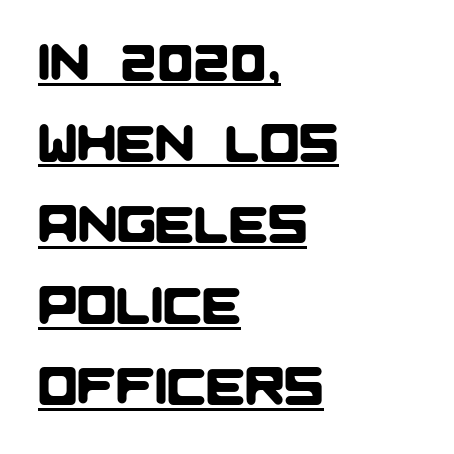
{"serif": "no", "width": "normal", "stroke_contrast": "low", "x_height": "large", "monospaced": "no", "underline": "yes", "align": "left", "line_spacing": "normal", "line_spacing_ratio": 1.56, "letter_spacing": "normal", "letter_spacing_em": 0.0, "glyph_px": 52}
